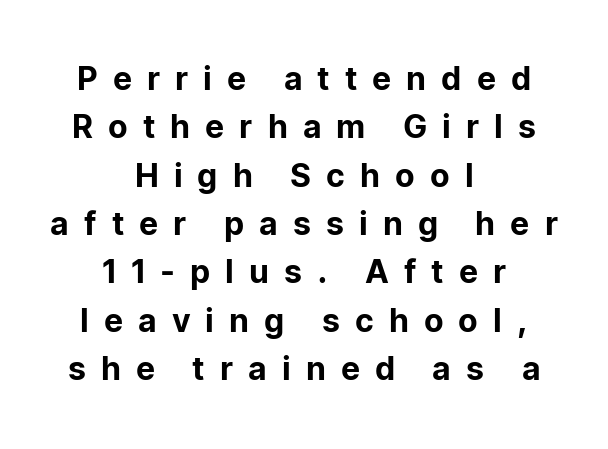
Every stem runs plumb, perpendicular to the baseline. The face used here is proportionally spaced, like ordinary book or web type. Glyph-to-glyph distance is far greater than everyday printed text. The passage shown is typeset with a sans-serif family.
